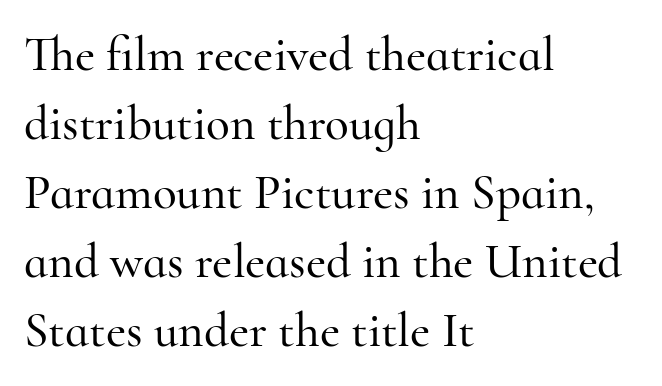
The image shows 49 px serif type, upright; set left-aligned, normal line spacing (1.41x), normal letter spacing, not underlined; high stroke contrast and a small x-height.
